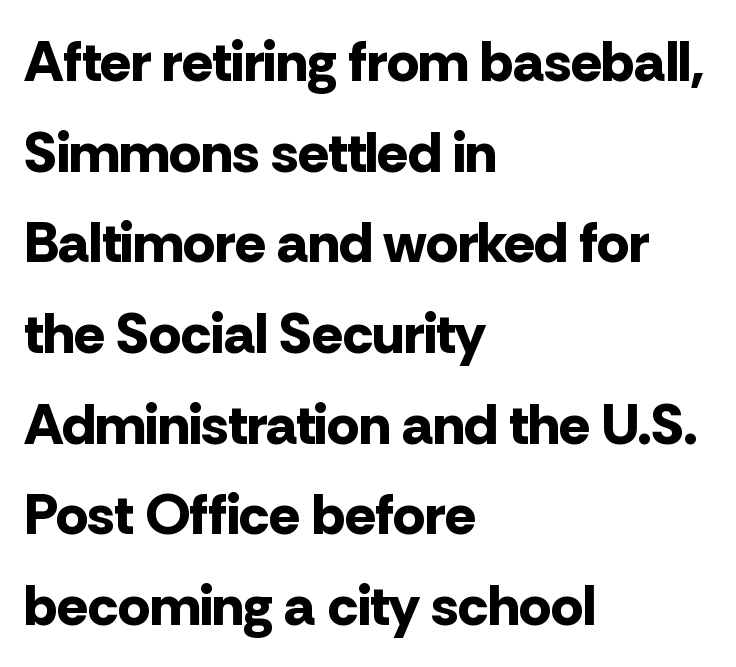
The image shows 57 px bold sans-serif type, upright; set left-aligned, normal line spacing (1.59x), normal letter spacing, not underlined; low stroke contrast and a medium x-height.
